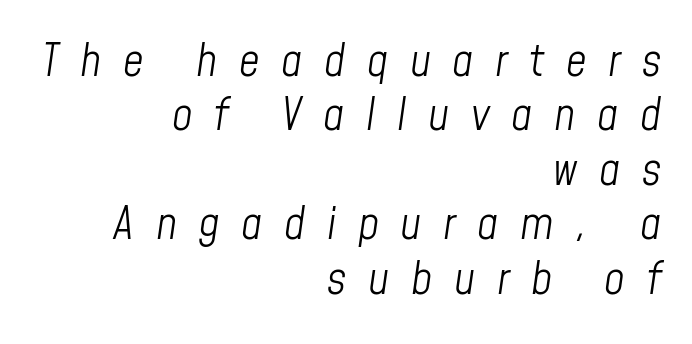
The image shows 45 px light, condensed type, italic (leaning right); set right-aligned, line spacing 1.21x, unusually wide letter spacing (+0.48 em), not underlined; low stroke contrast and a medium x-height.
